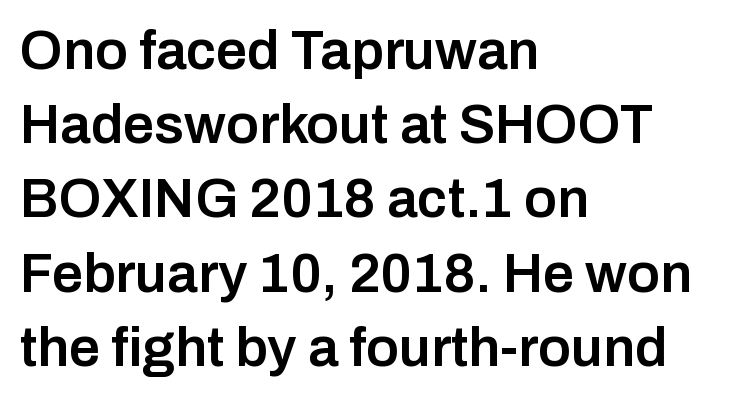
The image shows 55 px semibold sans-serif type, upright; set left-aligned, normal line spacing (1.35x), normal letter spacing, not underlined; low stroke contrast and a medium x-height.
